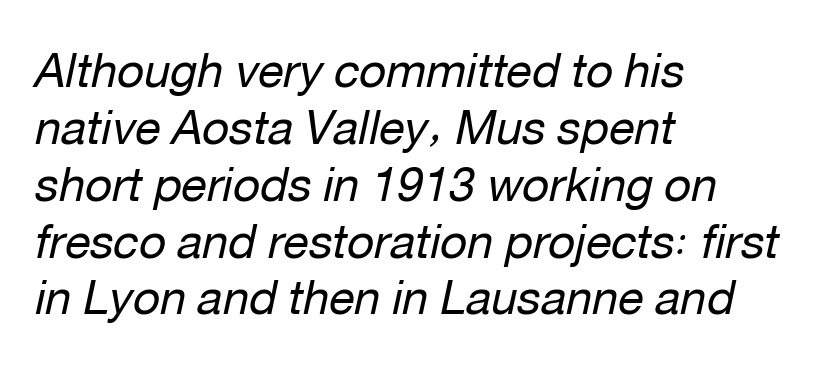
{"italic": "yes", "lean": "right", "slant_degrees": 12, "bold": "no", "weight": "regular", "width": "normal", "stroke_contrast": "low", "x_height": "medium", "monospaced": "no", "underline": "no", "align": "left", "line_spacing_ratio": 1.21, "letter_spacing": "normal", "letter_spacing_em": 0.0, "glyph_px": 47}
